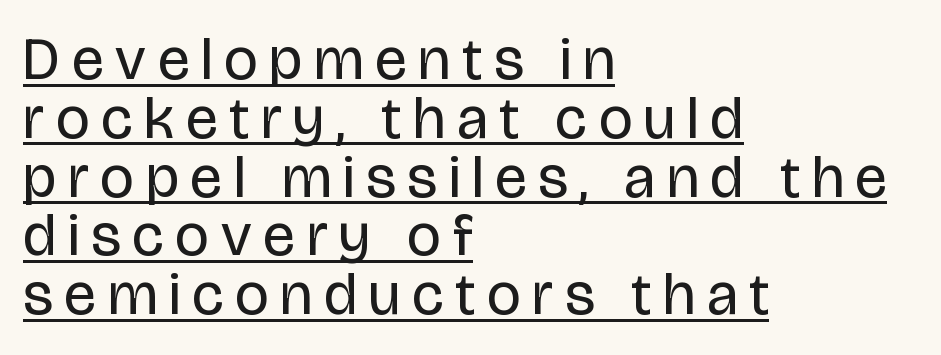
Q: Is the text bold? A: No.
Q: Is the text italic (slanted)? A: No, it is upright.
Q: Is the typeface a serif or a sans-serif typeface? A: Sans-serif.
Q: Is the text underlined? A: Yes.
Q: How is the paragraph aligned? A: Left-aligned.
Q: Is the spacing between letters normal or unusually wide? A: Unusually wide.
Q: Is the spacing between lines tight, normal or loose? A: Tight.
Q: Width (condensed, normal, or wide)? A: Condensed.
Q: Stroke contrast? A: Low.
Q: x-height? A: Large.
Q: Monospaced? A: No.
